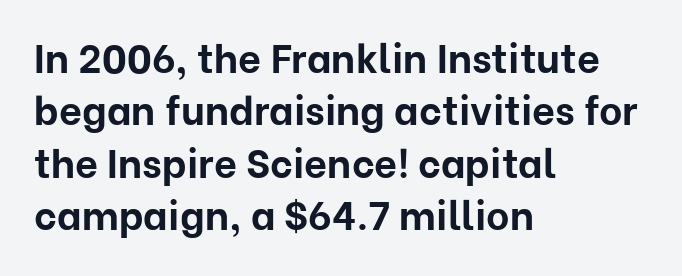
Q: Is the text bold? A: Yes.
Q: Is the text italic (slanted)? A: No, it is upright.
Q: Is the typeface a serif or a sans-serif typeface? A: Sans-serif.
Q: Is the text underlined? A: No.
Q: How is the paragraph aligned? A: Left-aligned.
Q: Is the spacing between letters normal or unusually wide? A: Normal.
Q: Is the spacing between lines tight, normal or loose? A: Normal.
Q: Width (condensed, normal, or wide)? A: Normal.
Q: Stroke contrast? A: Low.
Q: x-height? A: Medium.
Q: Monospaced? A: No.
